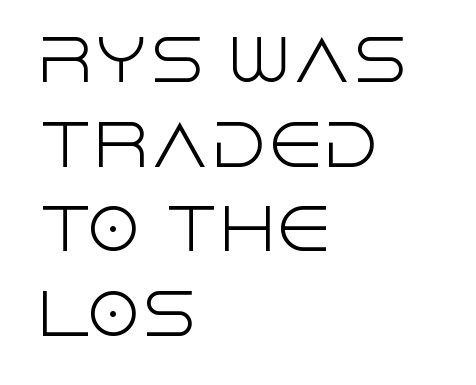
{"serif": "no", "italic": "no", "bold": "no", "weight": "light", "width": "normal", "x_height": "large", "monospaced": "no", "underline": "no", "align": "left", "line_spacing": "normal", "line_spacing_ratio": 1.51, "letter_spacing": "normal", "letter_spacing_em": 0.0, "glyph_px": 56}
